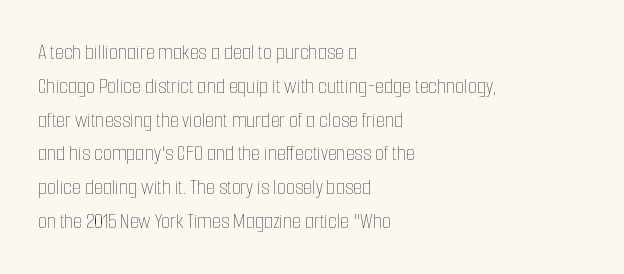
The image shows 23 px text type, upright; set left-aligned, normal line spacing (1.47x), normal letter spacing, not underlined.
